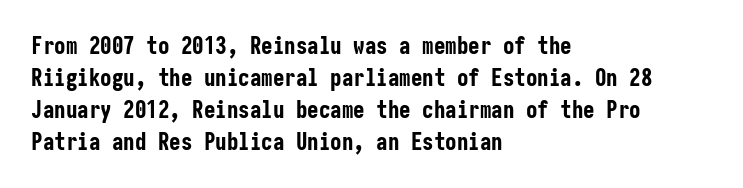
Compared with typical paragraphs, the rows here are spaced about the same. In terms of posture, this sample is upright. You'd pick this weight for a headline — it's a proper bold. Typeset ragged right — the left edge is the straight one.
